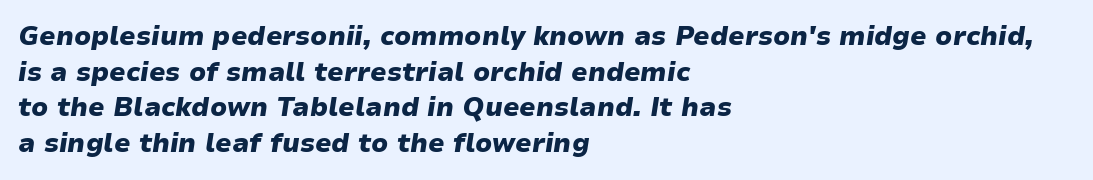
The text block is weighted toward the left margin, trailing off unevenly rightward. Style check: oblique. Leading matches the norm, producing a regular column. Has an underline been added? It has not. Heft: maximum for text — a bold. No extra tracking has been applied to these lines.
